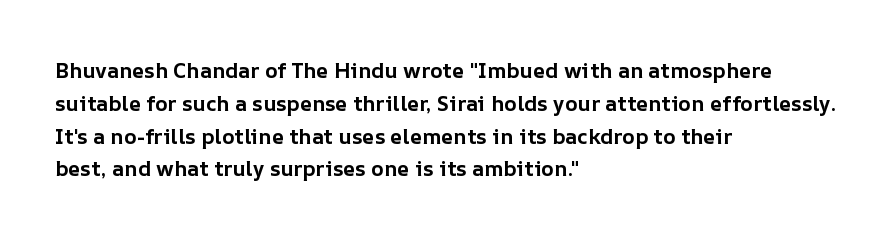
{"italic": "no", "bold": "yes", "underline": "no", "align": "left", "line_spacing": "normal", "line_spacing_ratio": 1.56, "letter_spacing": "normal", "letter_spacing_em": 0.0, "glyph_px": 21}
